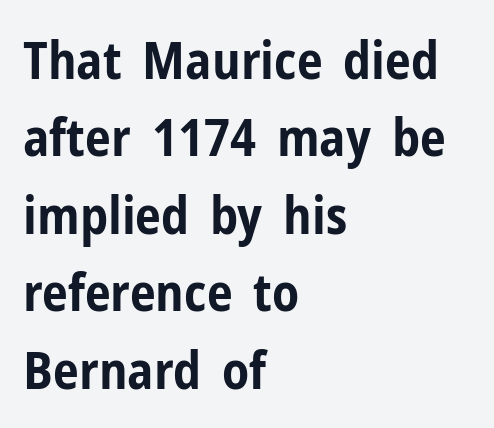
Q: Is the text bold? A: Yes.
Q: Is the text italic (slanted)? A: No, it is upright.
Q: Is the typeface a serif or a sans-serif typeface? A: Sans-serif.
Q: Is the text underlined? A: No.
Q: How is the paragraph aligned? A: Left-aligned.
Q: Is the spacing between letters normal or unusually wide? A: Normal.
Q: Is the spacing between lines tight, normal or loose? A: Normal.
Q: Width (condensed, normal, or wide)? A: Condensed.
Q: Stroke contrast? A: Low.
Q: x-height? A: Medium.
Q: Monospaced? A: No.
